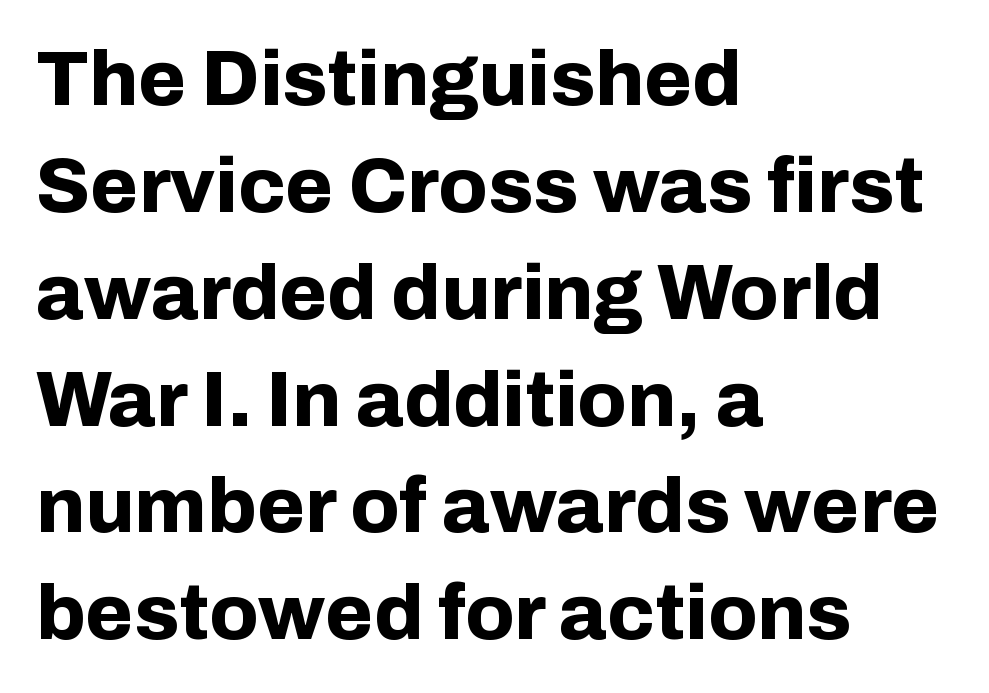
Q: Is the text bold? A: Yes.
Q: Is the text italic (slanted)? A: No, it is upright.
Q: Is the typeface a serif or a sans-serif typeface? A: Sans-serif.
Q: Is the text underlined? A: No.
Q: How is the paragraph aligned? A: Left-aligned.
Q: Is the spacing between letters normal or unusually wide? A: Normal.
Q: Is the spacing between lines tight, normal or loose? A: Normal.
Q: Width (condensed, normal, or wide)? A: Normal.
Q: Stroke contrast? A: Low.
Q: x-height? A: Medium.
Q: Monospaced? A: No.
